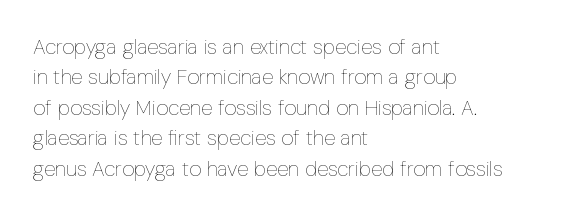
The image shows 21 px text type, upright; set left-aligned, normal line spacing (1.45x), normal letter spacing, not underlined.
